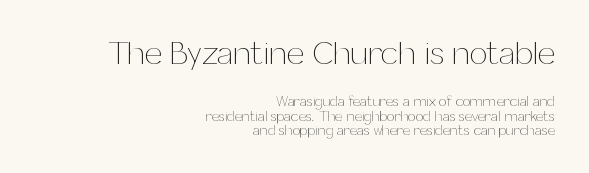
Q: Is the text bold? A: No.
Q: Is the text italic (slanted)? A: No, it is upright.
Q: Is the text underlined? A: No.
Q: How is the paragraph aligned? A: Right-aligned.
Q: Is the spacing between letters normal or unusually wide? A: Normal.
Q: Is the spacing between lines tight, normal or loose? A: Tight.
Q: Which block of text is set in a larger size, the first (top) or the second (bottom)? A: The first (top) one.
Q: Width (condensed, normal, or wide)? A: Normal.
Q: Stroke contrast? A: Medium.
Q: x-height? A: Medium.
Q: Monospaced? A: No.
